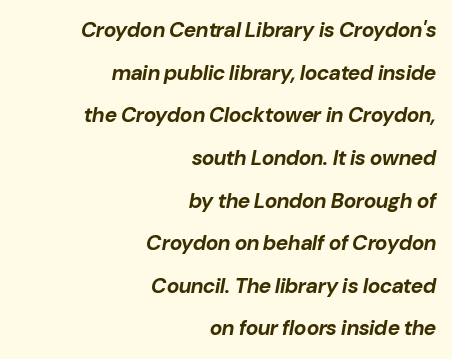
Q: Is the text bold? A: Yes.
Q: Is the text italic (slanted)? A: Yes, it leans right by about 10 degrees.
Q: Is the text underlined? A: No.
Q: How is the paragraph aligned? A: Right-aligned.
Q: Is the spacing between letters normal or unusually wide? A: Normal.
Q: Is the spacing between lines tight, normal or loose? A: Loose.
